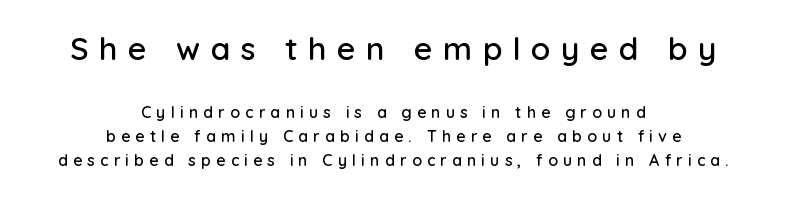
The image shows 32 px sans-serif type, upright; set centered, normal line spacing (1.5x), unusually wide letter spacing (+0.32 em), not underlined; the first (top) block is 2.0x larger; low stroke contrast and a medium x-height.
